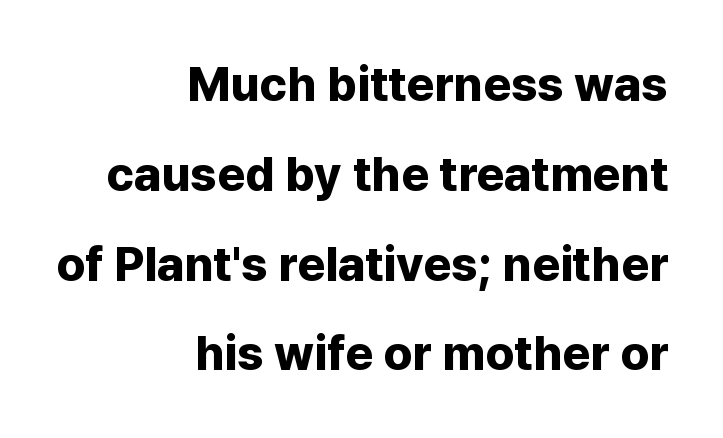
{"serif": "no", "italic": "no", "bold": "yes", "weight": "bold", "width": "normal", "stroke_contrast": "low", "x_height": "medium", "monospaced": "no", "underline": "no", "align": "right", "line_spacing_ratio": 1.87, "letter_spacing": "normal", "letter_spacing_em": 0.0, "glyph_px": 48}
